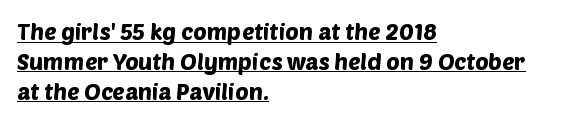
{"underline": "yes", "align": "left", "line_spacing": "normal", "line_spacing_ratio": 1.3, "letter_spacing": "normal", "letter_spacing_em": 0.0, "glyph_px": 23}
